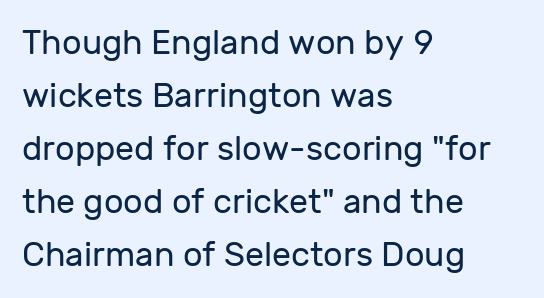
{"serif": "no", "italic": "no", "bold": "no", "weight": "regular", "width": "normal", "stroke_contrast": "low", "x_height": "medium", "monospaced": "no", "underline": "no", "align": "left", "line_spacing": "normal", "line_spacing_ratio": 1.56, "letter_spacing": "normal", "letter_spacing_em": 0.0, "glyph_px": 34}
